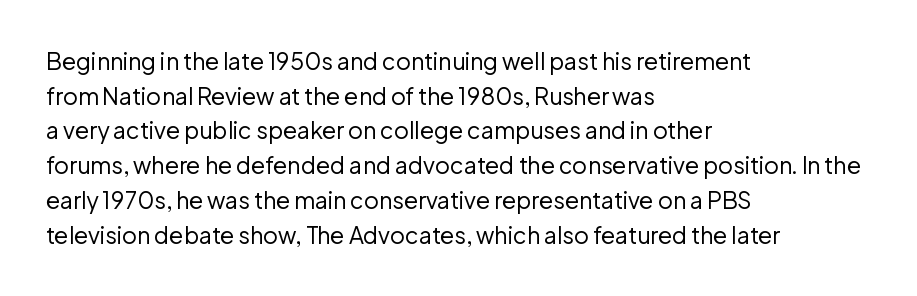
Vertical strokes here are truly vertical. Is the block centered? No — it sits flush against the left margin. Standard letterfit; no display-style spreading of the glyphs. This is not heavy type; no bold has been used.
